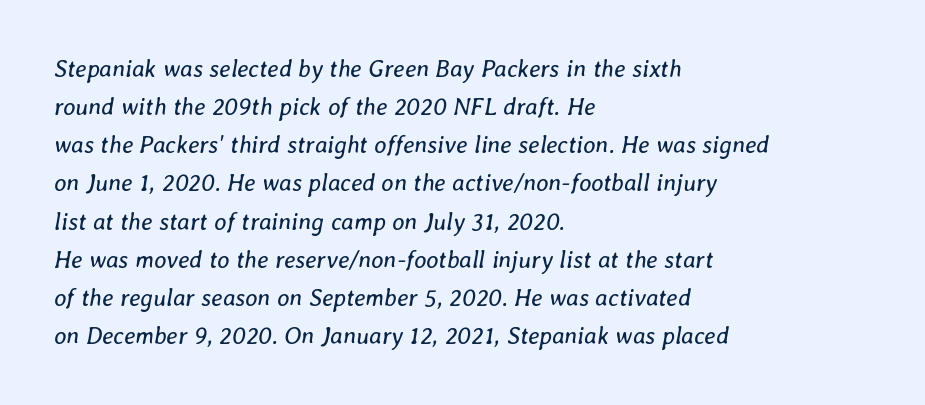
The image shows 24 px text type, italic (leaning right); set left-aligned, normal line spacing (1.59x), normal letter spacing, not underlined.
